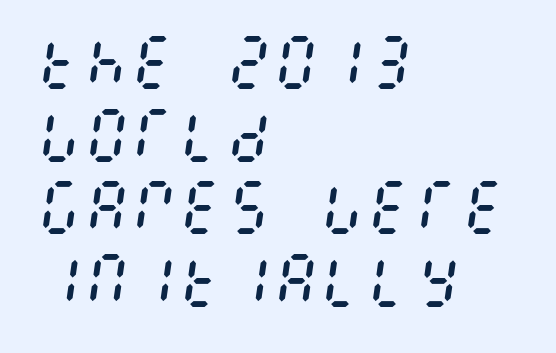
Q: Is the text bold? A: No.
Q: Is the text italic (slanted)? A: Yes, it leans right by about 8 degrees.
Q: Is the text underlined? A: No.
Q: How is the paragraph aligned? A: Left-aligned.
Q: Is the spacing between letters normal or unusually wide? A: Normal.
Q: Width (condensed, normal, or wide)? A: Condensed.
Q: Stroke contrast? A: Medium.
Q: x-height? A: Large.
